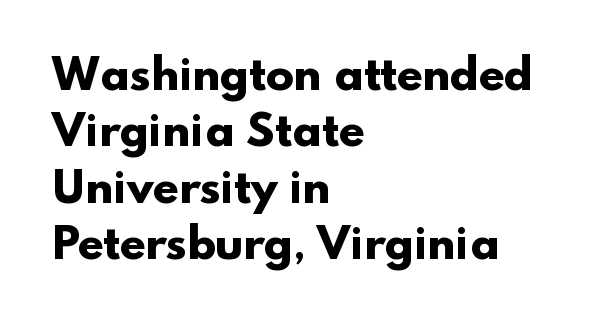
{"serif": "no", "bold": "yes", "weight": "heavy", "width": "normal", "stroke_contrast": "low", "x_height": "small", "monospaced": "no", "underline": "no", "align": "left", "line_spacing": "normal", "line_spacing_ratio": 1.34, "letter_spacing": "normal", "letter_spacing_em": 0.0, "glyph_px": 42}
